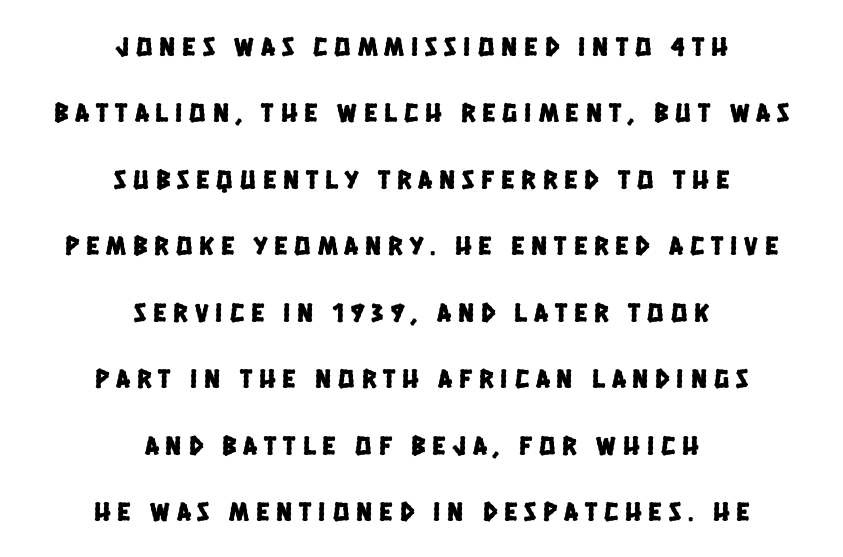
The image shows 27 px text type; set centered, loose line spacing (2.46x), unusually wide letter spacing (+0.26 em), not underlined.
